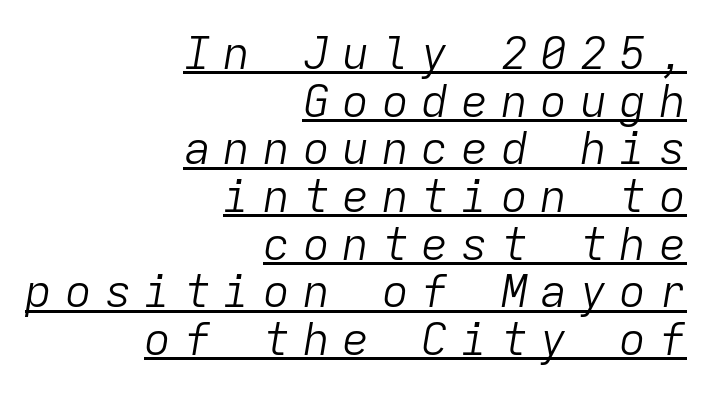
Q: Is the text bold? A: No.
Q: Is the text italic (slanted)? A: Yes, it leans right by about 9 degrees.
Q: Is the text underlined? A: Yes.
Q: How is the paragraph aligned? A: Right-aligned.
Q: Is the spacing between letters normal or unusually wide? A: Unusually wide.
Q: Is the spacing between lines tight, normal or loose? A: Tight.
Q: Width (condensed, normal, or wide)? A: Normal.
Q: Stroke contrast? A: Low.
Q: x-height? A: Medium.
Q: Monospaced? A: Yes.
